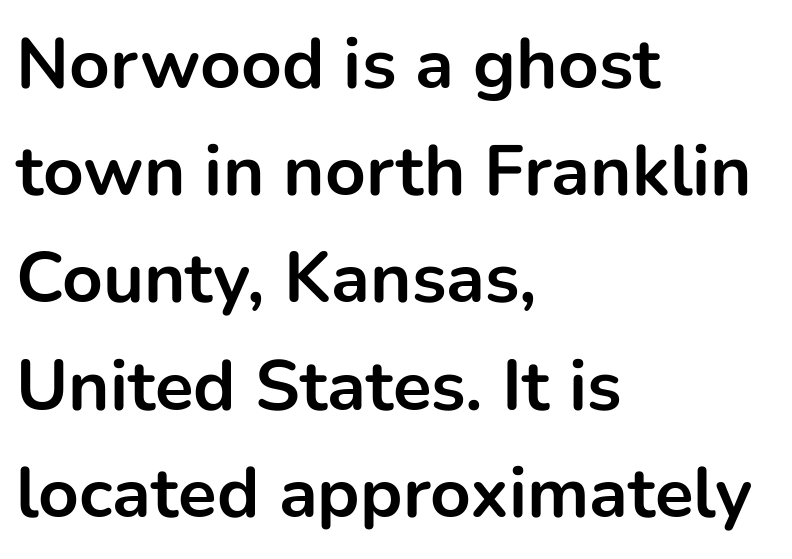
{"serif": "no", "italic": "no", "bold": "yes", "weight": "bold", "width": "normal", "stroke_contrast": "low", "x_height": "medium", "monospaced": "no", "underline": "no", "align": "left", "line_spacing": "normal", "line_spacing_ratio": 1.51, "letter_spacing": "normal", "letter_spacing_em": 0.0, "glyph_px": 71}
